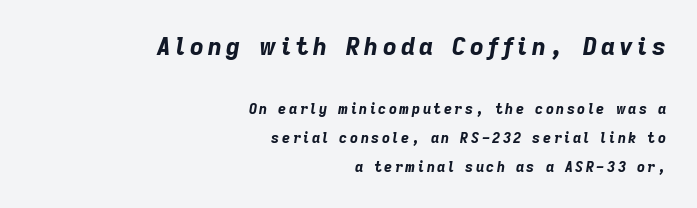
Line spacing here is loose. When letters slant like this, we call the style italic. No word sits above an underline. Between these two stacked blocks, the higher one wins on size. Heavy, bold letterforms. The text block is weighted toward the right margin, trailing off unevenly leftward.
